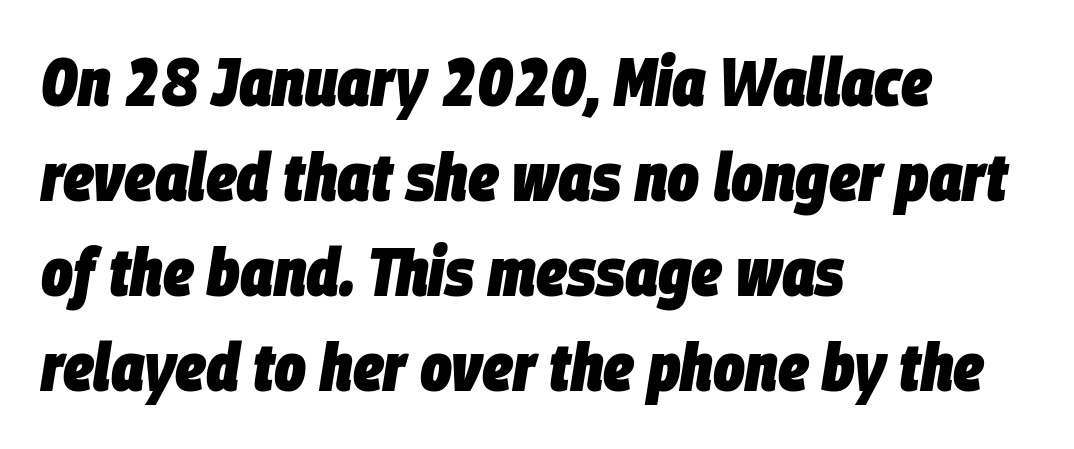
Horizontal bands of white between lines are of average thickness. Italic? Definitely — the glyphs are oblique. The type is set solid horizontally, with unmodified tracking. Proportional: the letters do not fall into vertical columns. In CSS terms this would be text-align: left. Glance below the letters and you will spot only blank space.
